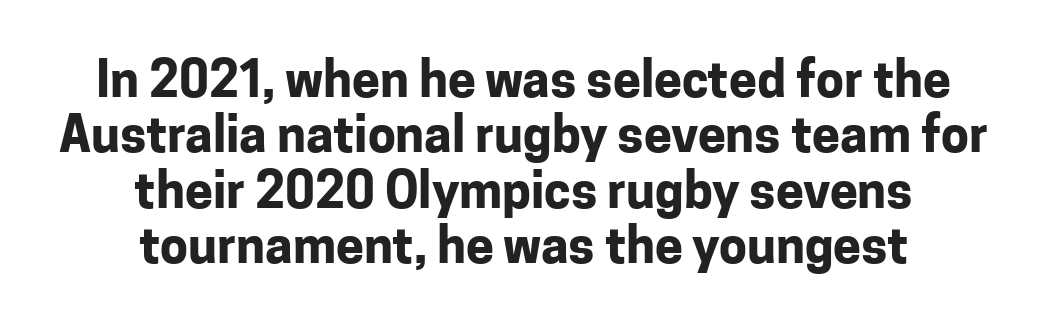
{"serif": "no", "italic": "no", "bold": "yes", "weight": "bold", "width": "normal", "stroke_contrast": "low", "x_height": "medium", "monospaced": "no", "underline": "no", "align": "center", "line_spacing": "tight", "line_spacing_ratio": 1.11, "letter_spacing": "normal", "letter_spacing_em": 0.0, "glyph_px": 50}
